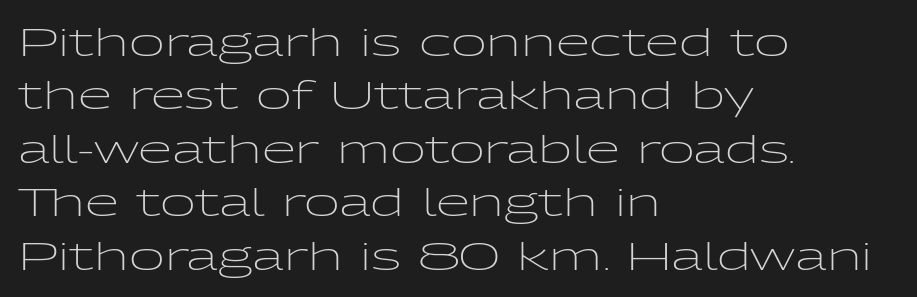
The image shows 39 px light, wide sans-serif type, upright; set left-aligned, normal line spacing (1.37x), normal letter spacing, not underlined; low stroke contrast and a medium x-height.
